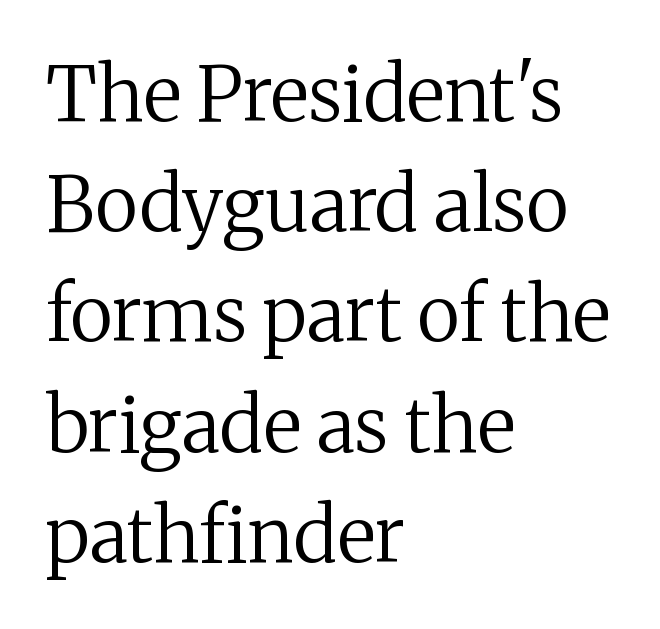
The image shows 76 px regular-weight serif type, upright; set left-aligned, normal line spacing (1.45x), normal letter spacing, not underlined; medium stroke contrast and a medium x-height.
